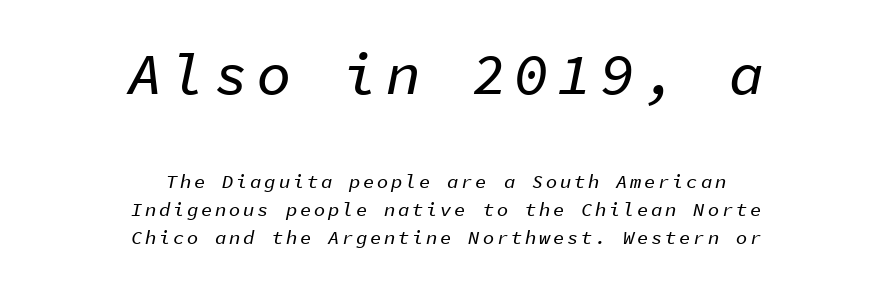
Q: Is the text italic (slanted)? A: Yes, it leans right by about 11 degrees.
Q: Is the text underlined? A: No.
Q: How is the paragraph aligned? A: Centered.
Q: Is the spacing between lines tight, normal or loose? A: Normal.
Q: Which block of text is set in a larger size, the first (top) or the second (bottom)? A: The first (top) one.
Q: Width (condensed, normal, or wide)? A: Normal.
Q: Stroke contrast? A: Low.
Q: x-height? A: Medium.
Q: Monospaced? A: Yes.
